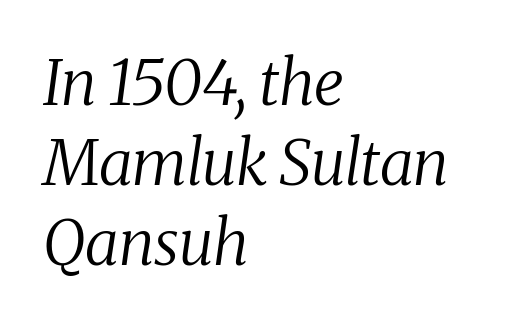
{"serif": "yes", "italic": "yes", "lean": "right", "slant_degrees": 8, "bold": "no", "weight": "regular", "width": "normal", "stroke_contrast": "medium", "x_height": "medium", "monospaced": "no", "underline": "no", "align": "left", "line_spacing": "normal", "line_spacing_ratio": 1.27, "letter_spacing": "normal", "letter_spacing_em": 0.0, "glyph_px": 63}
